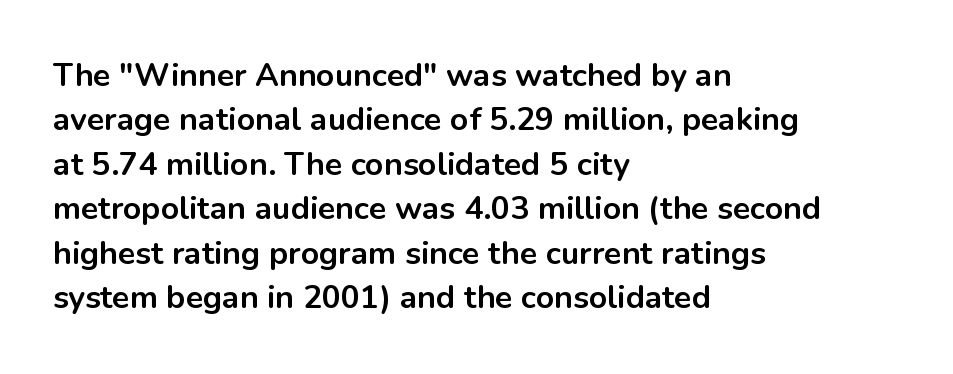
Q: Is the text bold? A: Yes.
Q: Is the text italic (slanted)? A: No, it is upright.
Q: Is the typeface a serif or a sans-serif typeface? A: Sans-serif.
Q: Is the text underlined? A: No.
Q: How is the paragraph aligned? A: Left-aligned.
Q: Is the spacing between letters normal or unusually wide? A: Normal.
Q: Is the spacing between lines tight, normal or loose? A: Normal.
Q: Width (condensed, normal, or wide)? A: Normal.
Q: Stroke contrast? A: Low.
Q: x-height? A: Medium.
Q: Monospaced? A: No.
